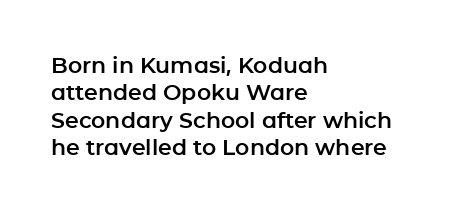
{"italic": "no", "underline": "no", "align": "left", "line_spacing": "normal", "line_spacing_ratio": 1.25, "letter_spacing": "normal", "letter_spacing_em": 0.0, "glyph_px": 22}
